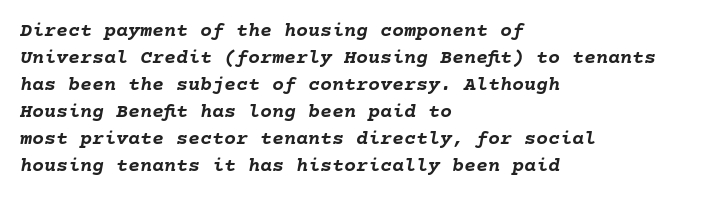
{"italic": "yes", "lean": "right", "slant_degrees": 10, "bold": "yes", "underline": "no", "align": "left", "line_spacing": "normal", "line_spacing_ratio": 1.35, "letter_spacing": "normal", "letter_spacing_em": 0.0, "glyph_px": 20}
